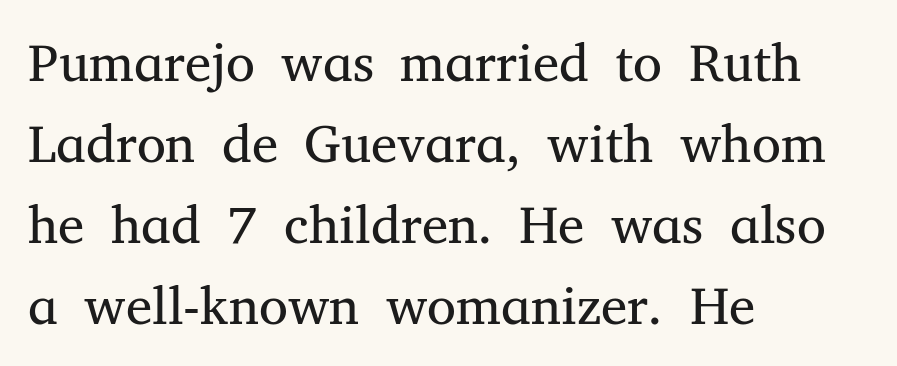
No letter is thick-stroked: the sample isn't bold. This sample has the flowing, uneven cadence of proportional lettering. This rendering features lettering with no underline. The rendering shows small feet on the letterforms — a serif design. The typography opts for an upright posture over an oblique one.
